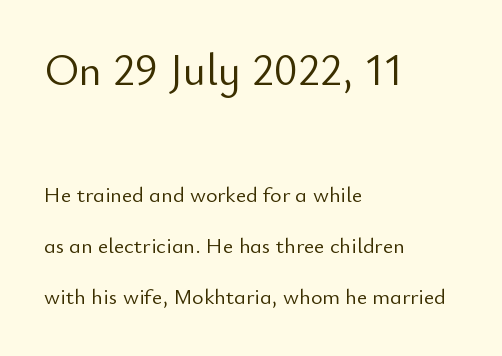
Stems and bowls with no extra thickness — not bold. This rendering uses left alignment, leaving the right contour irregular. Decoration check: the copy has no underline. Looks like regular typesetting: each glyph gets only the width it needs. The gaps between neighbouring characters are ordinary and unremarkable. Grotesque or geometric, the face here clearly has no serifs.
